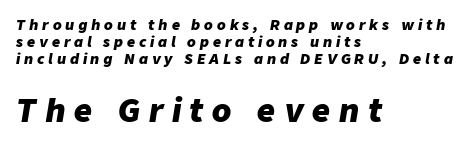
The image shows 31 px heavy type, italic (leaning right); set left-aligned, line spacing 1.23x, unusually wide letter spacing (+0.28 em), not underlined; the second (bottom) block is 2.21x larger; low stroke contrast and a medium x-height.
